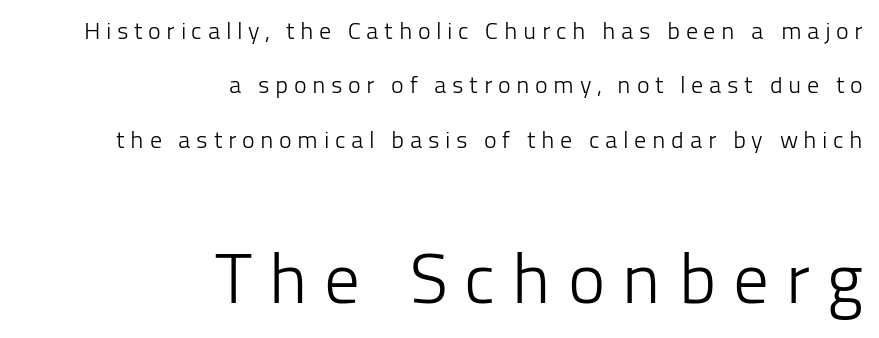
The image shows 71 px light sans-serif type, upright; set right-aligned, loose line spacing (2.27x), unusually wide letter spacing (+0.23 em), not underlined; the second (bottom) block is 2.96x larger; low stroke contrast and a medium x-height.
